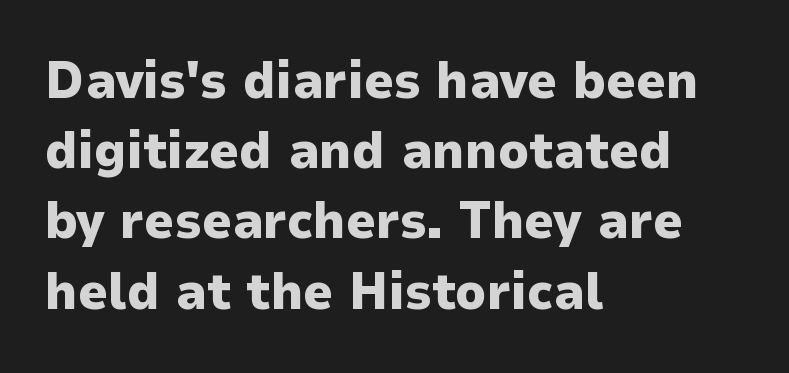
Posture: upright roman. Casual observation: everything's shoved over to the left. Serif or sans? Sans — the stroke terminals are bare. Each word holds together tightly as a unit, with standard inter-letter gaps.
